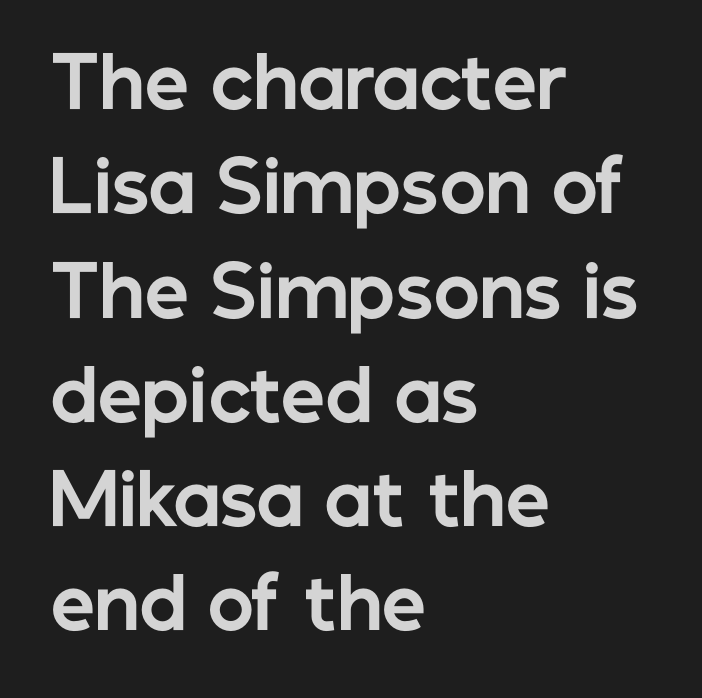
{"serif": "no", "italic": "no", "bold": "yes", "weight": "bold", "width": "normal", "stroke_contrast": "low", "x_height": "medium", "monospaced": "no", "underline": "no", "align": "left", "line_spacing": "normal", "line_spacing_ratio": 1.49, "letter_spacing": "normal", "letter_spacing_em": 0.0, "glyph_px": 70}
